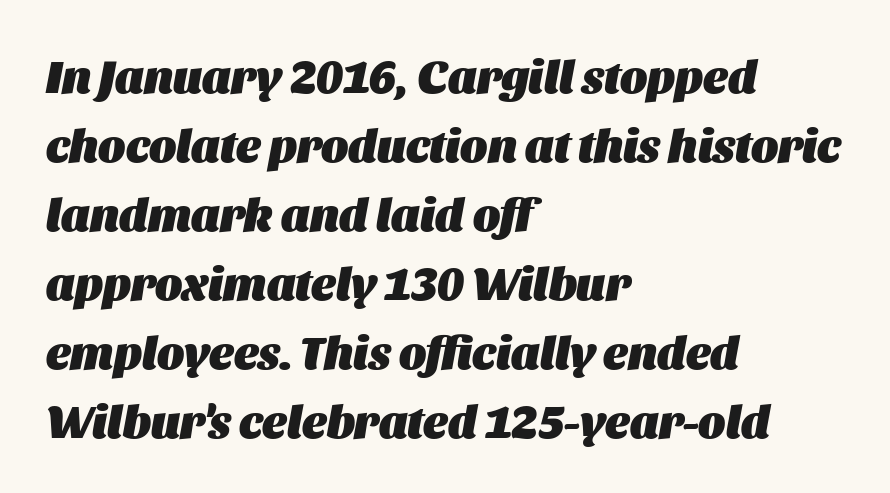
{"italic": "yes", "lean": "right", "slant_degrees": 11, "bold": "yes", "weight": "heavy", "width": "normal", "stroke_contrast": "medium", "x_height": "large", "monospaced": "no", "underline": "no", "align": "left", "line_spacing": "normal", "line_spacing_ratio": 1.5, "letter_spacing": "normal", "letter_spacing_em": 0.0, "glyph_px": 46}
